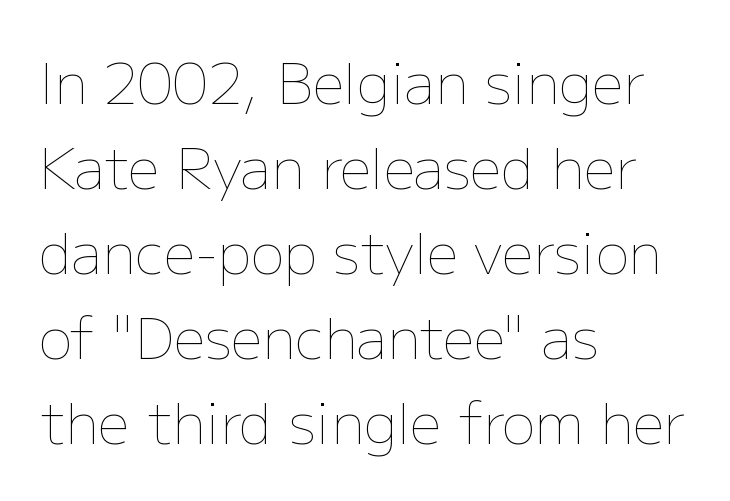
The image shows 56 px thin type, upright; set left-aligned, normal line spacing (1.52x), normal letter spacing, not underlined; low stroke contrast and a medium x-height.
